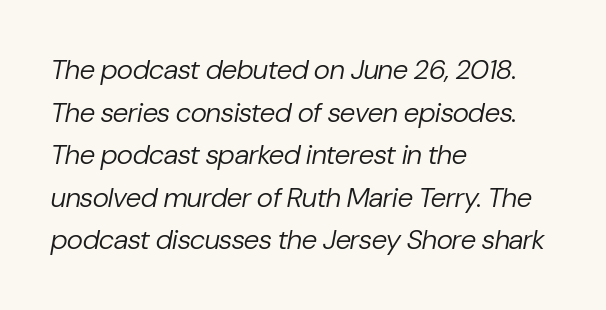
Q: Is the text bold? A: No.
Q: Is the text italic (slanted)? A: Yes, it leans right by about 10 degrees.
Q: Is the text underlined? A: No.
Q: How is the paragraph aligned? A: Left-aligned.
Q: Is the spacing between letters normal or unusually wide? A: Normal.
Q: Is the spacing between lines tight, normal or loose? A: Normal.
Q: Width (condensed, normal, or wide)? A: Normal.
Q: Stroke contrast? A: Low.
Q: x-height? A: Medium.
Q: Monospaced? A: No.
